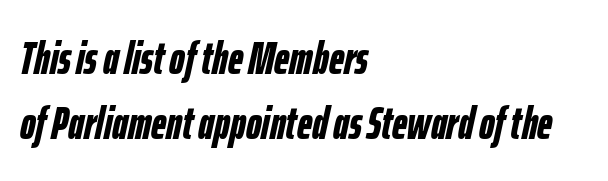
The image shows 47 px semibold, condensed type, italic (leaning right); set left-aligned, normal line spacing (1.39x), normal letter spacing, not underlined; low stroke contrast and a medium x-height.
